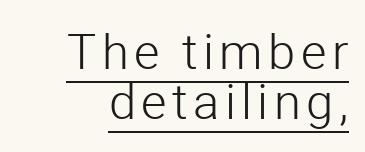
{"serif": "no", "italic": "no", "bold": "no", "weight": "light", "width": "normal", "stroke_contrast": "low", "x_height": "medium", "monospaced": "no", "underline": "yes", "align": "right", "line_spacing": "tight", "line_spacing_ratio": 1.03, "glyph_px": 49}
